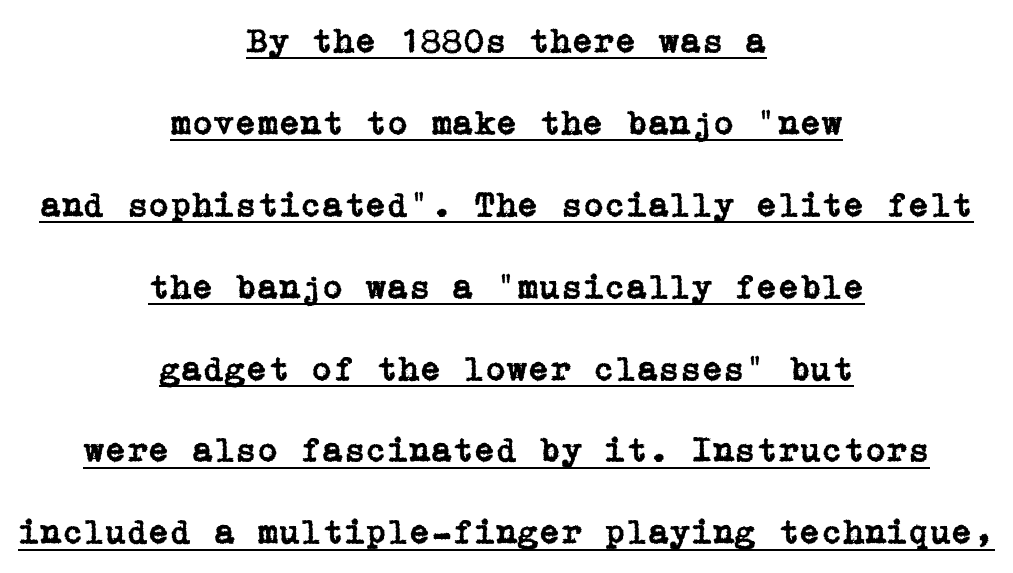
Posture: vertical. This sample uses a serif face. Honestly, the rows look like they've been pulled way apart. A typesetter would call this zero additional tracking. Compared with undecorated copy, this sample adds a rule below the words. Caption: multi-line text, centered on the measure.
